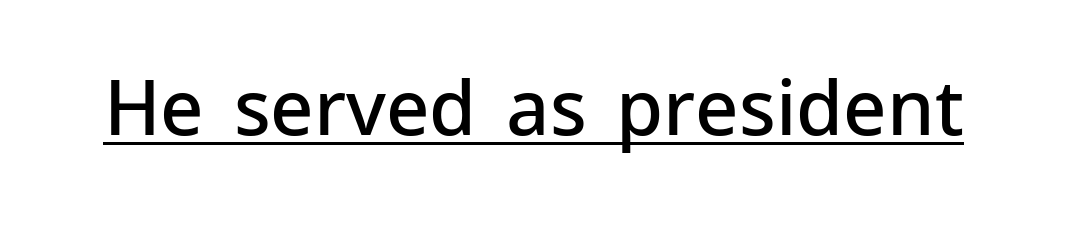
Compared with typical body copy, the letter spacing here is the same. Looks like regular typesetting: each glyph gets only the width it needs. This sample carries an underscore along the baseline area. Ascenders rise straight up at ninety degrees.
